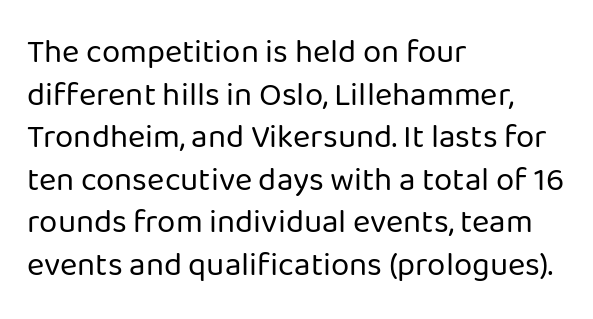
The image shows 33 px regular-weight sans-serif type, upright; set left-aligned, normal line spacing (1.29x), normal letter spacing, not underlined; low stroke contrast and a medium x-height.
